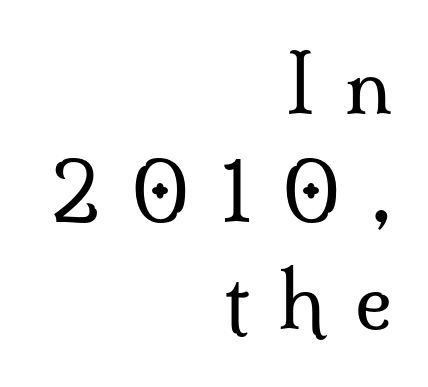
Q: Is the text bold? A: No.
Q: Is the text italic (slanted)? A: No, it is upright.
Q: Is the typeface a serif or a sans-serif typeface? A: Serif.
Q: Is the text underlined? A: No.
Q: How is the paragraph aligned? A: Right-aligned.
Q: Is the spacing between letters normal or unusually wide? A: Unusually wide.
Q: Is the spacing between lines tight, normal or loose? A: Normal.
Q: Width (condensed, normal, or wide)? A: Normal.
Q: Stroke contrast? A: Medium.
Q: x-height? A: Small.
Q: Monospaced? A: No.
